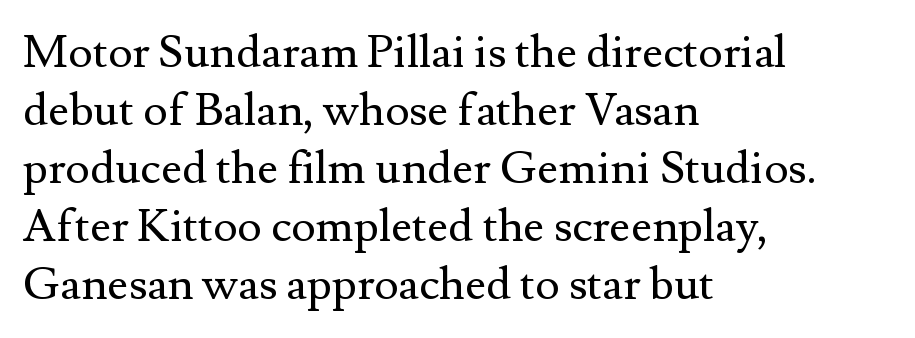
{"serif": "yes", "italic": "no", "bold": "no", "weight": "regular", "width": "normal", "stroke_contrast": "medium", "x_height": "small", "monospaced": "no", "underline": "no", "align": "left", "line_spacing": "normal", "line_spacing_ratio": 1.26, "letter_spacing": "normal", "letter_spacing_em": 0.0, "glyph_px": 46}
